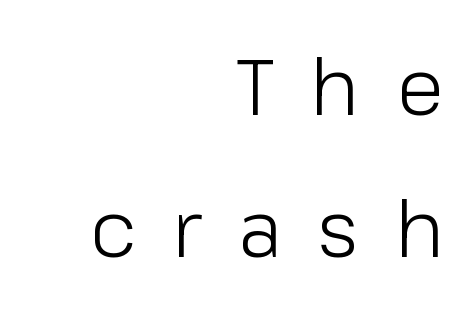
The image shows 79 px light sans-serif type, upright; set right-aligned, line spacing 1.8x, unusually wide letter spacing (+0.46 em), not underlined; low stroke contrast and a medium x-height.
